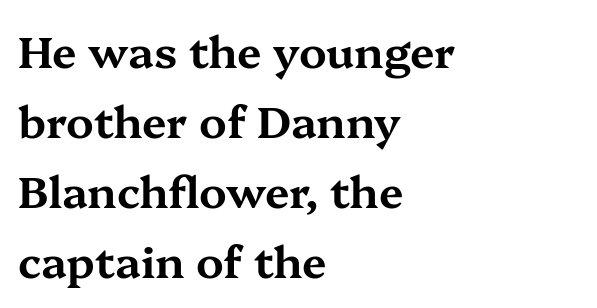
{"serif": "yes", "italic": "no", "width": "wide", "stroke_contrast": "medium", "x_height": "medium", "monospaced": "no", "underline": "no", "align": "left", "line_spacing": "normal", "line_spacing_ratio": 1.59, "letter_spacing": "normal", "letter_spacing_em": 0.0, "glyph_px": 44}
